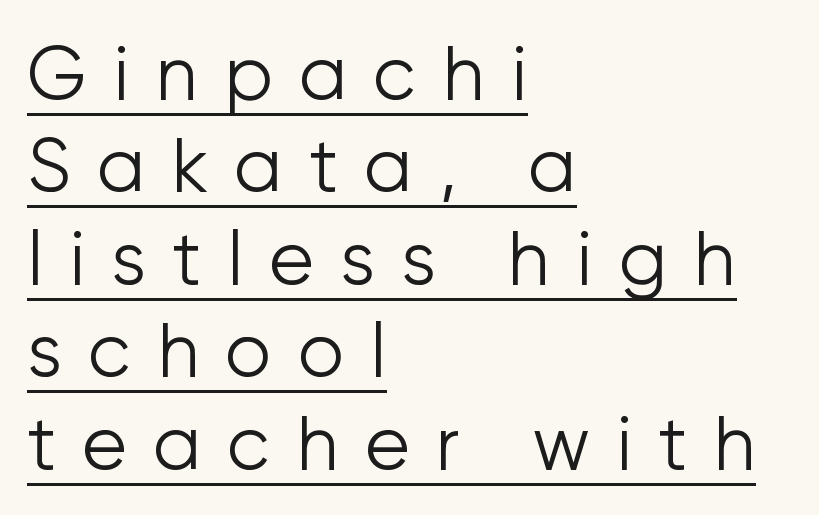
The image shows 74 px light sans-serif type, upright; set left-aligned, normal line spacing (1.25x), unusually wide letter spacing (+0.35 em), underlined; low stroke contrast and a medium x-height.
